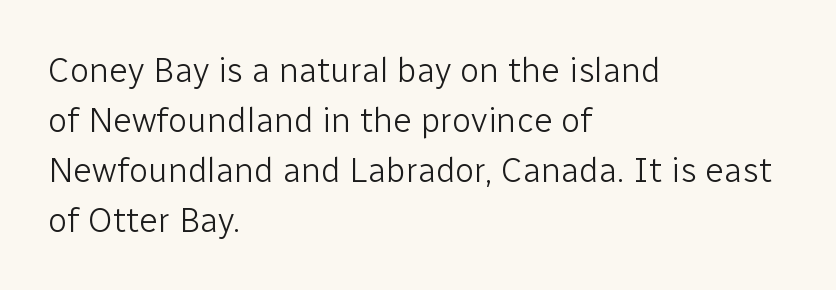
{"serif": "no", "italic": "no", "bold": "no", "weight": "light", "width": "normal", "stroke_contrast": "low", "x_height": "medium", "monospaced": "no", "underline": "no", "align": "left", "line_spacing": "normal", "line_spacing_ratio": 1.43, "letter_spacing": "normal", "letter_spacing_em": 0.0, "glyph_px": 35}
